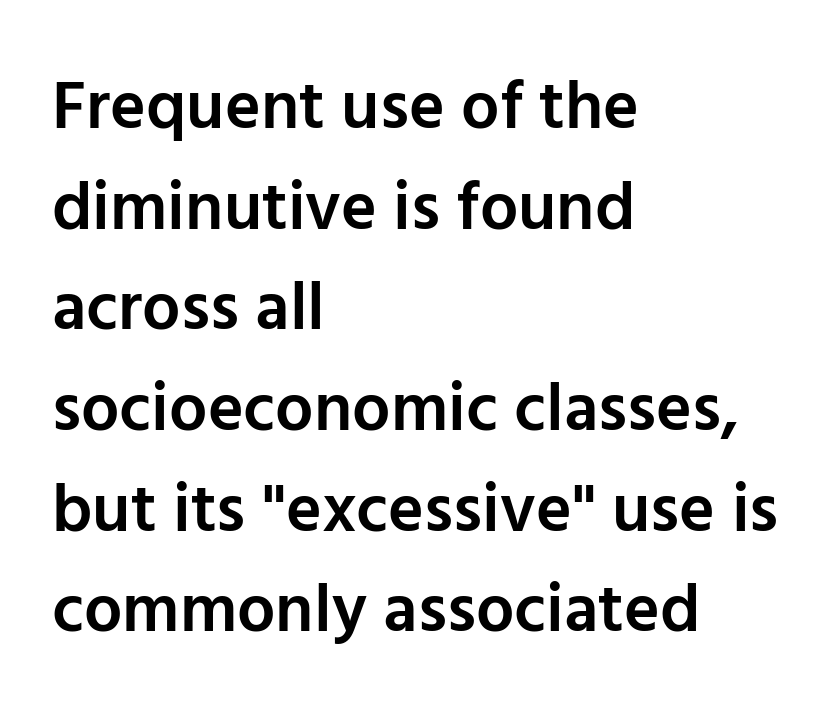
The image shows 68 px semibold sans-serif type, upright; set left-aligned, normal line spacing (1.48x), normal letter spacing, not underlined; low stroke contrast and a medium x-height.
